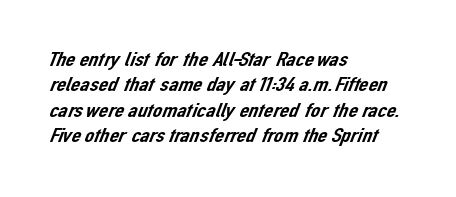
{"underline": "no", "align": "left", "line_spacing_ratio": 1.21, "letter_spacing": "normal", "letter_spacing_em": 0.0, "glyph_px": 21}
